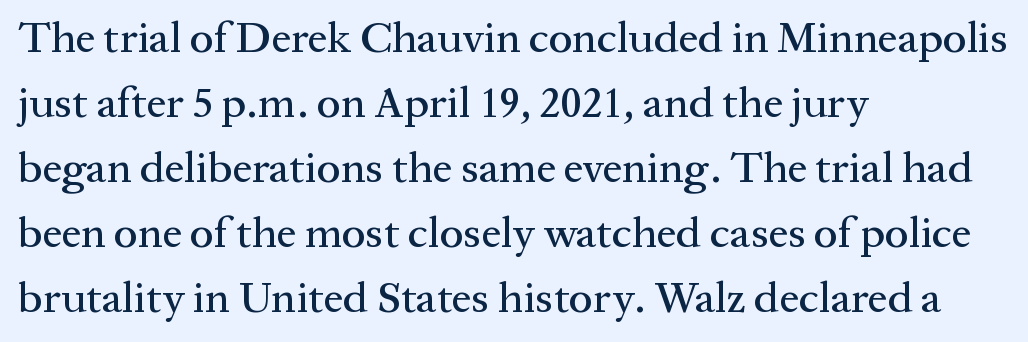
Stroke terminals: seriffed. Students, note that the glyphs here touch the page at normal intervals. A bare baseline throughout the passage. You can tell it's not italic because the verticals are truly vertical. Leftover space on each line is placed entirely after the last word.
